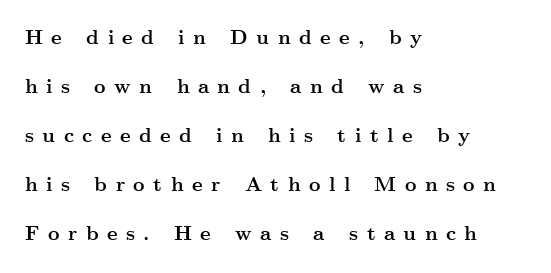
Q: Is the text bold? A: Yes.
Q: Is the text italic (slanted)? A: No, it is upright.
Q: Is the text underlined? A: No.
Q: How is the paragraph aligned? A: Left-aligned.
Q: Is the spacing between letters normal or unusually wide? A: Unusually wide.
Q: Is the spacing between lines tight, normal or loose? A: Loose.
